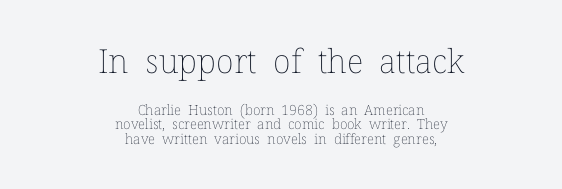
If you drew a line through each stem, it would be perfectly vertical. Casual observation: everything's sitting right in the middle. The strip under each line holds only bare page. Here the first block reads like a headline and the second like body copy.
